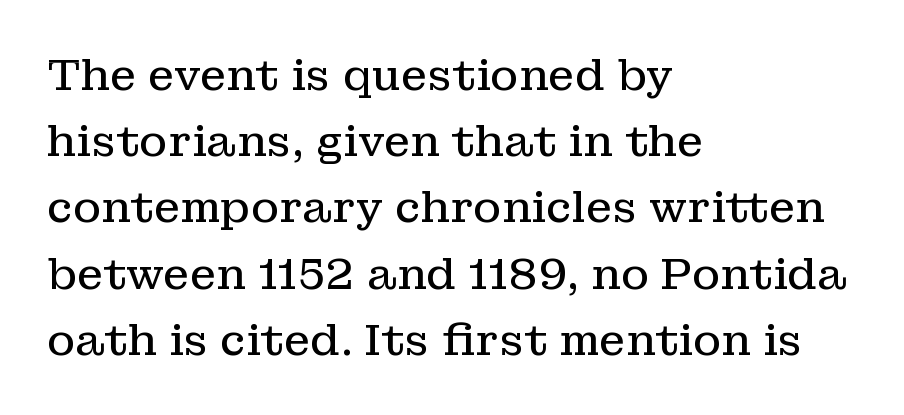
Caption: multi-line text, flush left, ragged right. Is there much room between lines? A standard amount, neither cramped nor airy. A roman cut, with each character standing at attention. How are the letters spaced? Ordinarily, with no added tracking.
